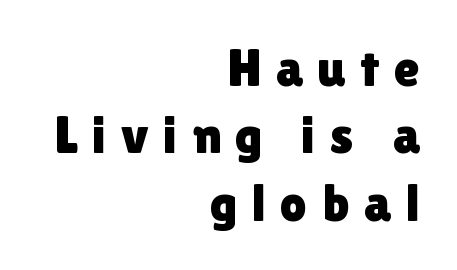
This sample keeps an unexceptional amount of space between lines. There is plenty of visible air inserted between adjacent glyphs. Characters remain perfectly vertical along every line. The text block is weighted toward the right margin, trailing off unevenly leftward. Serif or sans? Sans — the stroke terminals are bare. Words float on clear page, feet unadorned.
